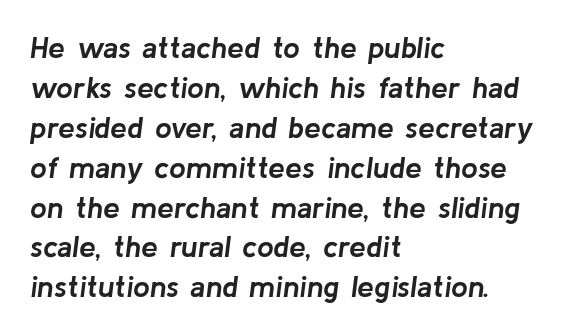
Does extra space separate the letters? No, they use regular spacing. Decoration check: the copy has no underline. Character widths vary here, with narrow letters taking less room than wide ones. Posture: slanted.
